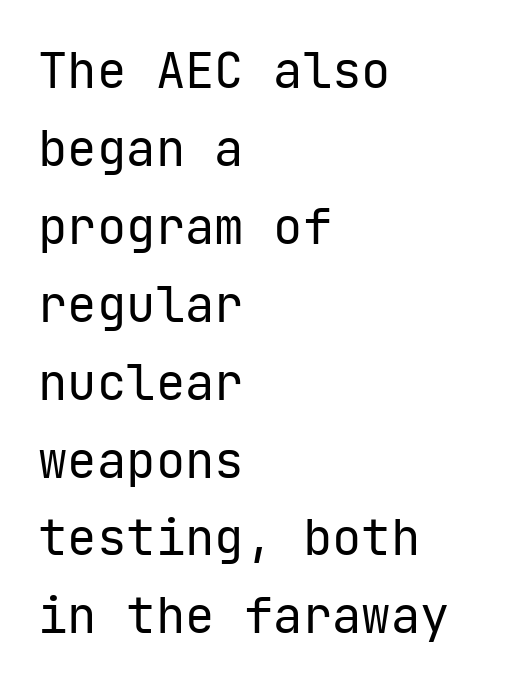
Q: Is the text bold? A: No.
Q: Is the text italic (slanted)? A: No, it is upright.
Q: Is the typeface a serif or a sans-serif typeface? A: Sans-serif.
Q: Is the text underlined? A: No.
Q: How is the paragraph aligned? A: Left-aligned.
Q: Is the spacing between letters normal or unusually wide? A: Normal.
Q: Is the spacing between lines tight, normal or loose? A: Normal.
Q: Width (condensed, normal, or wide)? A: Normal.
Q: Stroke contrast? A: Low.
Q: x-height? A: Medium.
